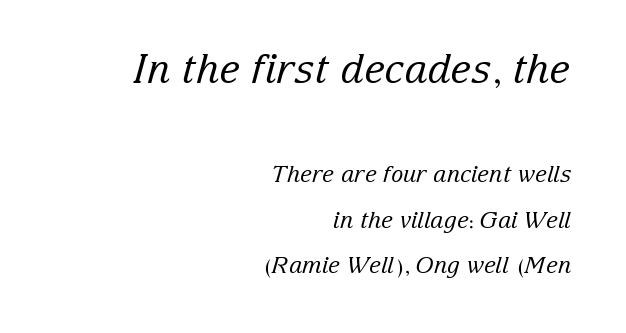
The image shows 40 px regular-weight serif type, italic (leaning right); set right-aligned, loose line spacing (1.98x), normal letter spacing, not underlined; the first (top) block is 1.74x larger; low stroke contrast and a medium x-height.
